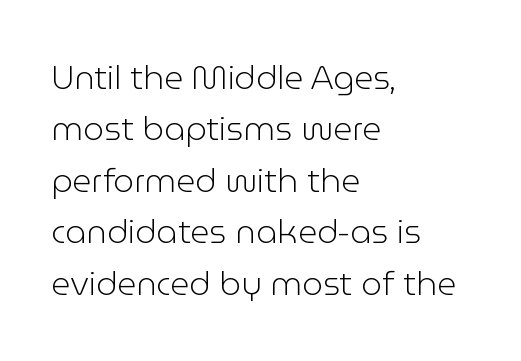
The face used here is proportionally spaced, like ordinary book or web type. The typeface chosen for these lines omits serifs. The passage shown is not bold in any degree. A clean baseline with only descenders dipping below it. The setting favours the left margin, as ordinary paragraphs usually do.
